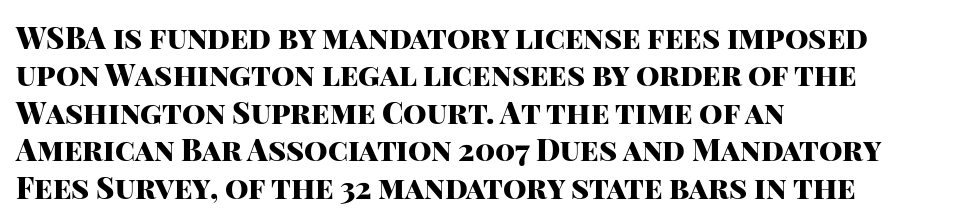
Q: Is the text bold? A: Yes.
Q: Is the text italic (slanted)? A: No, it is upright.
Q: Is the typeface a serif or a sans-serif typeface? A: Sans-serif.
Q: Is the text underlined? A: No.
Q: How is the paragraph aligned? A: Left-aligned.
Q: Is the spacing between letters normal or unusually wide? A: Normal.
Q: Is the spacing between lines tight, normal or loose? A: Normal.
Q: Width (condensed, normal, or wide)? A: Normal.
Q: Stroke contrast? A: High.
Q: x-height? A: Large.
Q: Monospaced? A: No.
